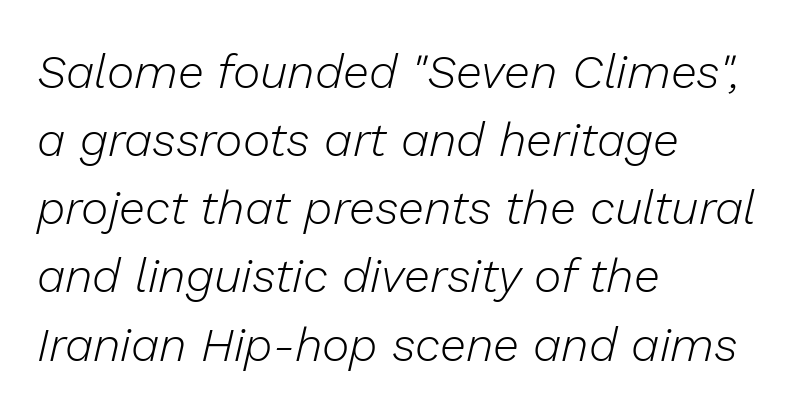
The image shows 47 px light type, italic (leaning right); set left-aligned, normal line spacing (1.45x), normal letter spacing, not underlined; low stroke contrast and a medium x-height.
